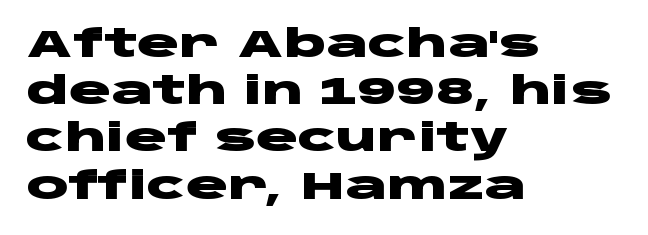
Does the lettering tilt? It doesn't — this is upright. I'd describe the lettering as bold — thick and assertive. Short and long lines alike share a common starting point at left. The font family rendered here belongs to the sans-serif group.
